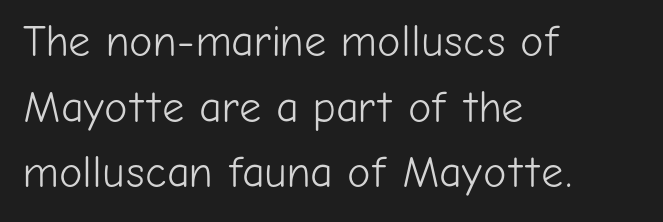
This is roman type, the default non-slanted kind. The letters advance in unequal steps, a hallmark of proportional type. Layout note: lines flush left. The designer went with a sans here, leaving each stem footless. Descenders hang freely into open space.
